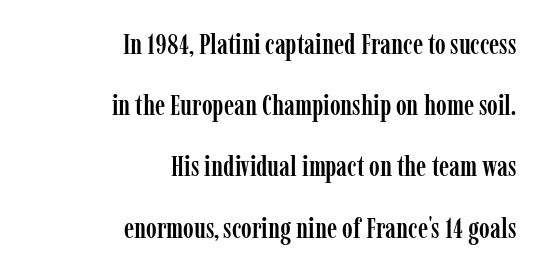
The letters stand upright; this is a roman face. Letter spacing: default. Letters rest on an invisible, unmarked baseline. Compared with typical paragraphs, the rows here are farther apart.
